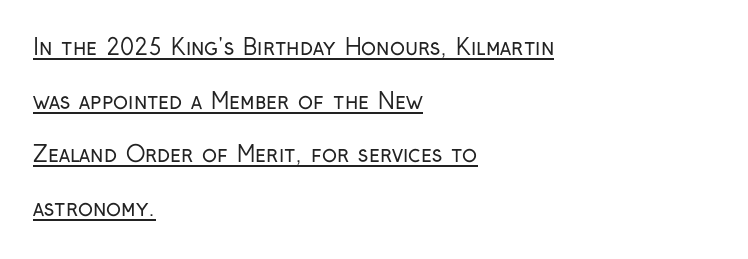
Q: Is the text bold? A: No.
Q: Is the text italic (slanted)? A: No, it is upright.
Q: Is the text underlined? A: Yes.
Q: How is the paragraph aligned? A: Left-aligned.
Q: Is the spacing between letters normal or unusually wide? A: Normal.
Q: Is the spacing between lines tight, normal or loose? A: Loose.
